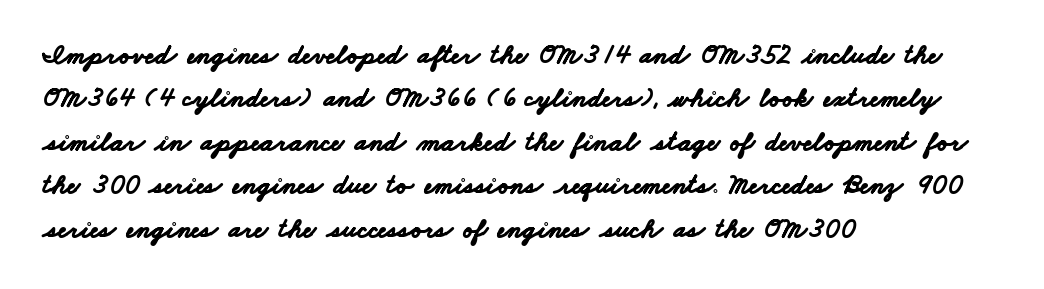
Q: Is the text bold? A: Yes.
Q: Is the typeface a serif or a sans-serif typeface? A: Sans-serif.
Q: Is the text underlined? A: No.
Q: How is the paragraph aligned? A: Left-aligned.
Q: Is the spacing between letters normal or unusually wide? A: Normal.
Q: Is the spacing between lines tight, normal or loose? A: Normal.
Q: Width (condensed, normal, or wide)? A: Wide.
Q: Stroke contrast? A: Low.
Q: x-height? A: Small.
Q: Monospaced? A: No.
